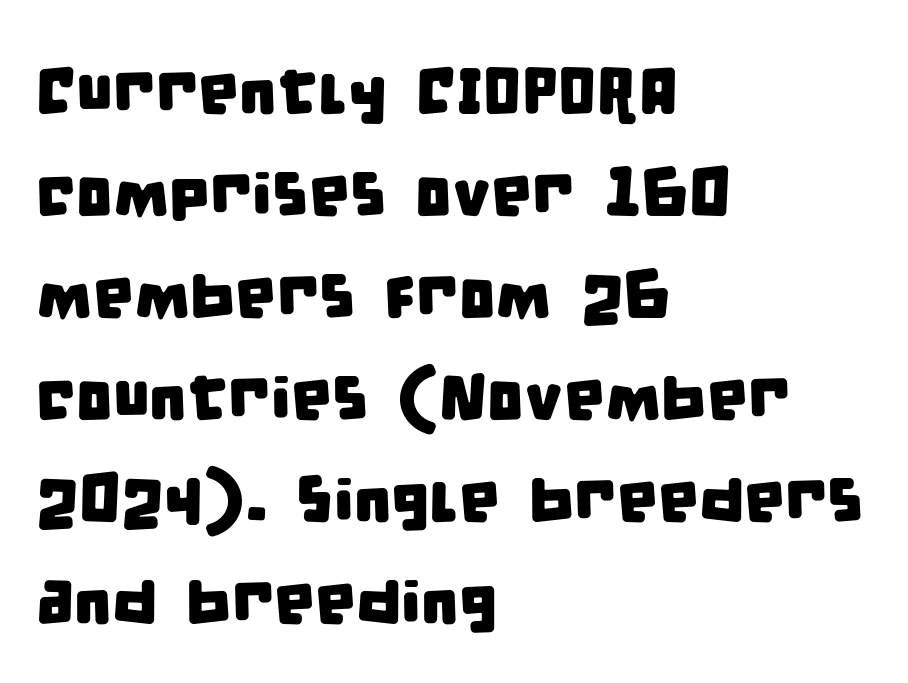
{"serif": "no", "width": "condensed", "stroke_contrast": "low", "x_height": "large", "monospaced": "no", "underline": "no", "align": "left", "line_spacing": "normal", "line_spacing_ratio": 1.57, "letter_spacing": "normal", "letter_spacing_em": 0.0, "glyph_px": 65}
